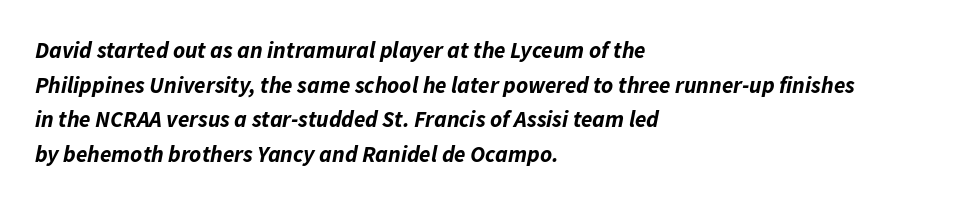
The image shows 23 px bold type, italic (leaning right); set left-aligned, normal line spacing (1.51x), normal letter spacing, not underlined.
